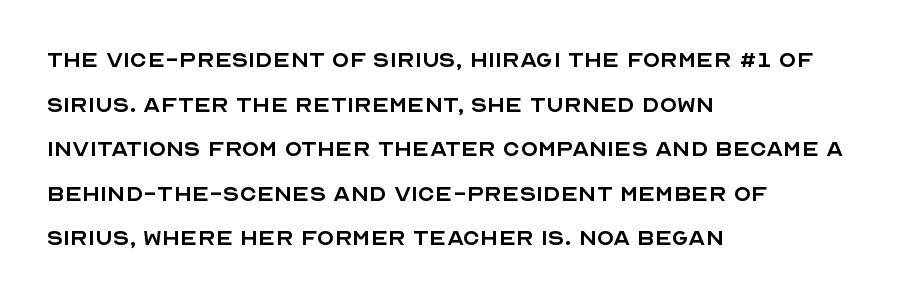
The image shows 28 px regular-weight sans-serif type, upright; set left-aligned, normal line spacing (1.59x), normal letter spacing, not underlined; a large x-height.
